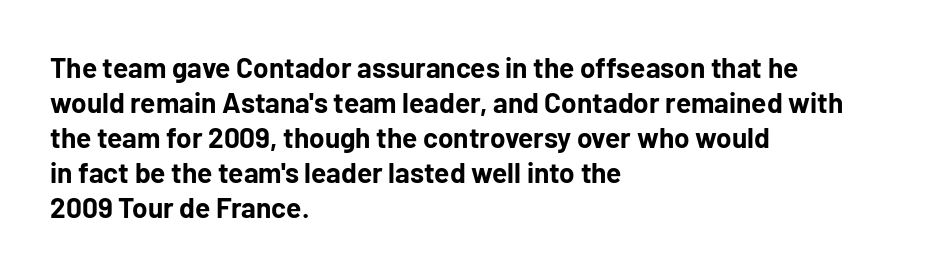
Every character sits straight up, as roman type does. Look at the stroke-to-counter ratio: heavy, a bold. Honestly, the letter spacing is just normal — you wouldn't notice it. How would I describe the line gaps? Plain and ordinary.
